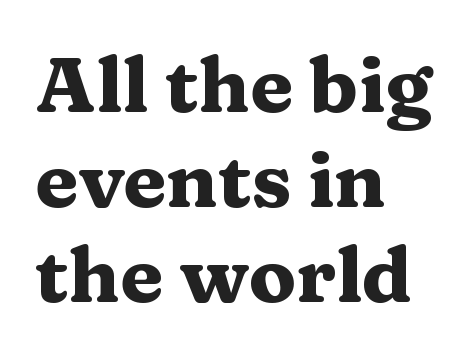
Q: Is the text bold? A: Yes.
Q: Is the text italic (slanted)? A: No, it is upright.
Q: Is the typeface a serif or a sans-serif typeface? A: Serif.
Q: Is the text underlined? A: No.
Q: How is the paragraph aligned? A: Left-aligned.
Q: Is the spacing between letters normal or unusually wide? A: Normal.
Q: Width (condensed, normal, or wide)? A: Wide.
Q: Stroke contrast? A: Medium.
Q: x-height? A: Medium.
Q: Monospaced? A: No.
